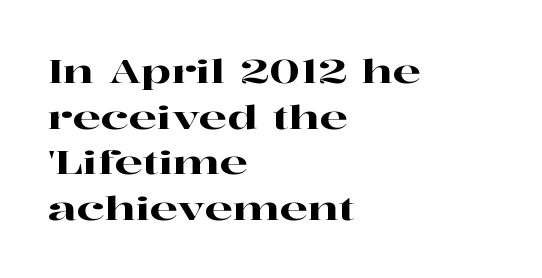
Q: Is the text italic (slanted)? A: No, it is upright.
Q: Is the typeface a serif or a sans-serif typeface? A: Serif.
Q: Is the text underlined? A: No.
Q: How is the paragraph aligned? A: Left-aligned.
Q: Is the spacing between letters normal or unusually wide? A: Normal.
Q: Is the spacing between lines tight, normal or loose? A: Normal.
Q: Width (condensed, normal, or wide)? A: Wide.
Q: Stroke contrast? A: High.
Q: x-height? A: Medium.
Q: Monospaced? A: No.
